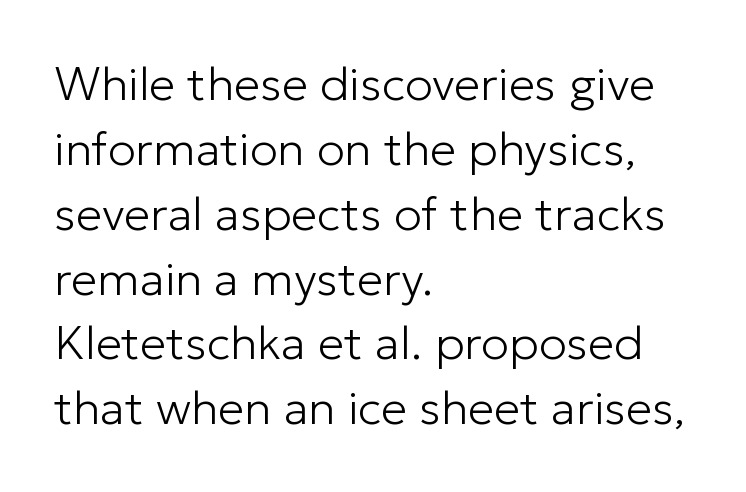
The image shows 47 px light sans-serif type, upright; set left-aligned, normal line spacing (1.38x), normal letter spacing, not underlined; low stroke contrast and a medium x-height.
